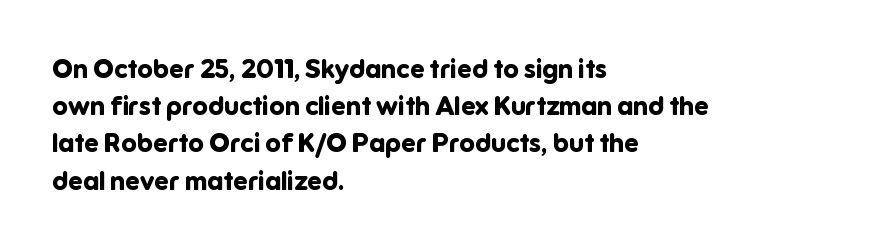
Q: Is the text bold? A: Yes.
Q: Is the text italic (slanted)? A: No, it is upright.
Q: Is the text underlined? A: No.
Q: How is the paragraph aligned? A: Left-aligned.
Q: Is the spacing between letters normal or unusually wide? A: Normal.
Q: Is the spacing between lines tight, normal or loose? A: Normal.
